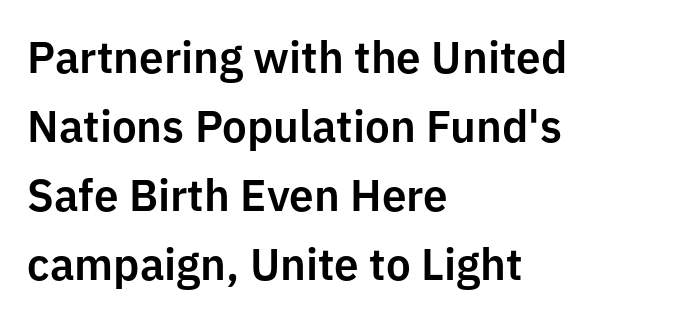
Q: Is the text italic (slanted)? A: No, it is upright.
Q: Is the typeface a serif or a sans-serif typeface? A: Sans-serif.
Q: Is the text underlined? A: No.
Q: How is the paragraph aligned? A: Left-aligned.
Q: Is the spacing between letters normal or unusually wide? A: Normal.
Q: Is the spacing between lines tight, normal or loose? A: Normal.
Q: Width (condensed, normal, or wide)? A: Normal.
Q: Stroke contrast? A: Low.
Q: x-height? A: Medium.
Q: Monospaced? A: No.
